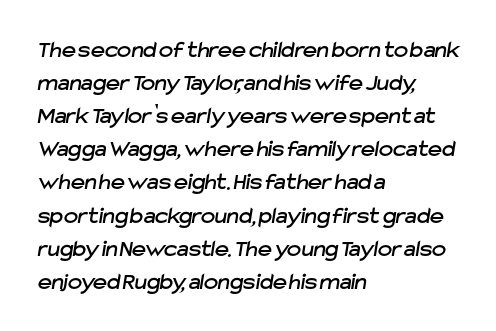
The image shows 24 px text type; set left-aligned, normal line spacing (1.38x), normal letter spacing, not underlined.
